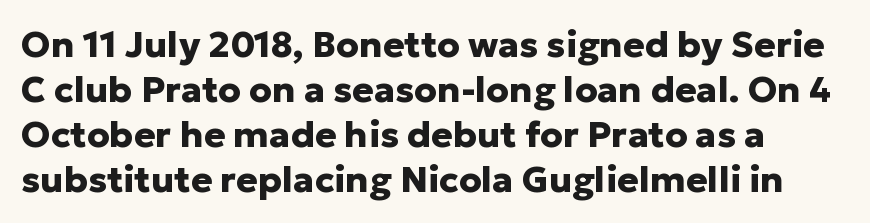
{"serif": "no", "italic": "no", "bold": "yes", "weight": "heavy", "width": "normal", "stroke_contrast": "low", "x_height": "medium", "monospaced": "no", "underline": "no", "align": "left", "line_spacing": "normal", "line_spacing_ratio": 1.25, "letter_spacing": "normal", "letter_spacing_em": 0.0, "glyph_px": 36}
